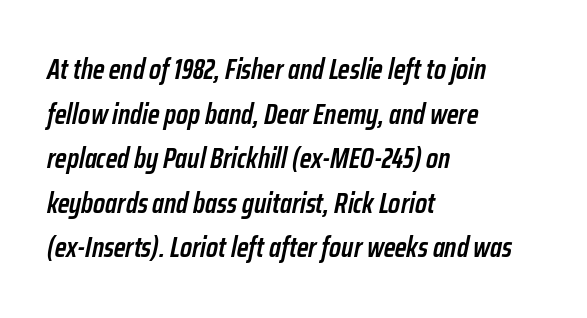
Q: Is the text bold? A: Semi-bold.
Q: Is the text italic (slanted)? A: Yes, it leans right by about 12 degrees.
Q: Is the text underlined? A: No.
Q: How is the paragraph aligned? A: Left-aligned.
Q: Is the spacing between letters normal or unusually wide? A: Normal.
Q: Is the spacing between lines tight, normal or loose? A: Normal.
Q: Width (condensed, normal, or wide)? A: Condensed.
Q: Stroke contrast? A: Low.
Q: x-height? A: Medium.
Q: Monospaced? A: No.
